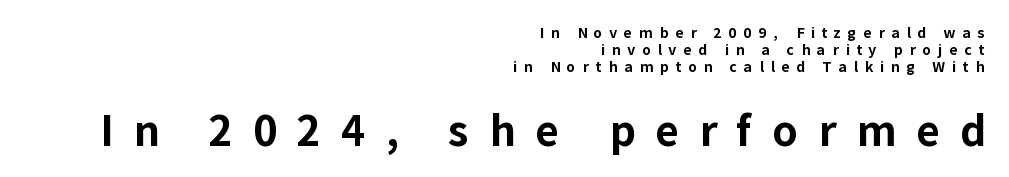
{"serif": "no", "italic": "no", "bold": "yes", "weight": "bold", "width": "normal", "stroke_contrast": "low", "x_height": "medium", "monospaced": "no", "underline": "no", "align": "right", "line_spacing_ratio": 1.22, "letter_spacing": "wide", "letter_spacing_em": 0.49, "larger_block": "second", "size_ratio": 2.93, "glyph_px": 41}
